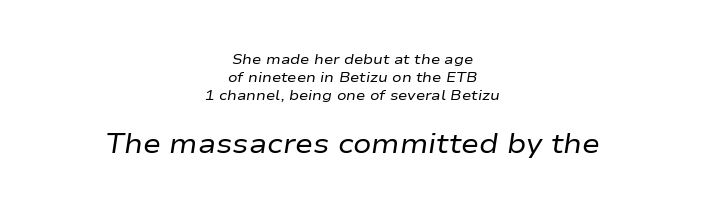
The image shows 27 px text type, italic (leaning right); set centered, normal line spacing (1.29x), normal letter spacing, not underlined; the second (bottom) block is 1.93x larger.
